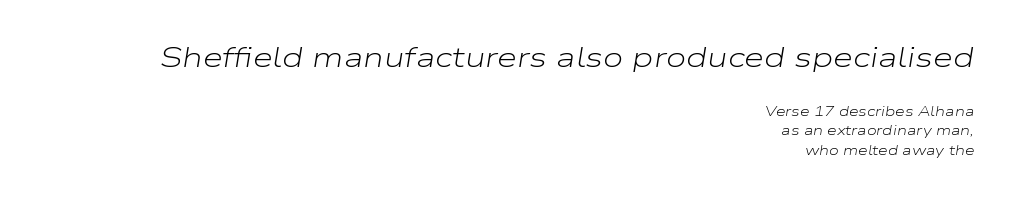
Here the glyphs are tracked normally, forming tight word shapes. Bold? No — there's no thickening of the strokes. Does the bottom block carry the larger type? No, the top block does. The rendering uses natural spacing where letterforms have individual widths. The glyphs are unaccompanied by any horizontal stroke below them.
